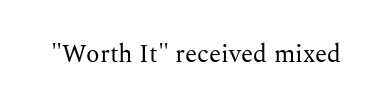
The rendering keeps characters at their native spacing. The font sits on the lighter half of the weight spectrum, regular included. Quick note: underline off. Is there any slant? The stems are plumb.
